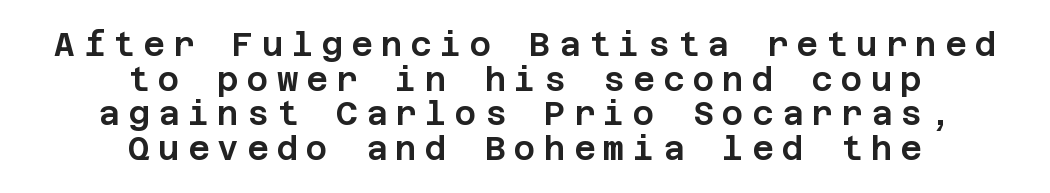
Q: Is the text italic (slanted)? A: No, it is upright.
Q: Is the typeface a serif or a sans-serif typeface? A: Sans-serif.
Q: Is the text underlined? A: No.
Q: How is the paragraph aligned? A: Centered.
Q: Is the spacing between letters normal or unusually wide? A: Unusually wide.
Q: Is the spacing between lines tight, normal or loose? A: Tight.
Q: Width (condensed, normal, or wide)? A: Normal.
Q: Stroke contrast? A: Low.
Q: x-height? A: Large.
